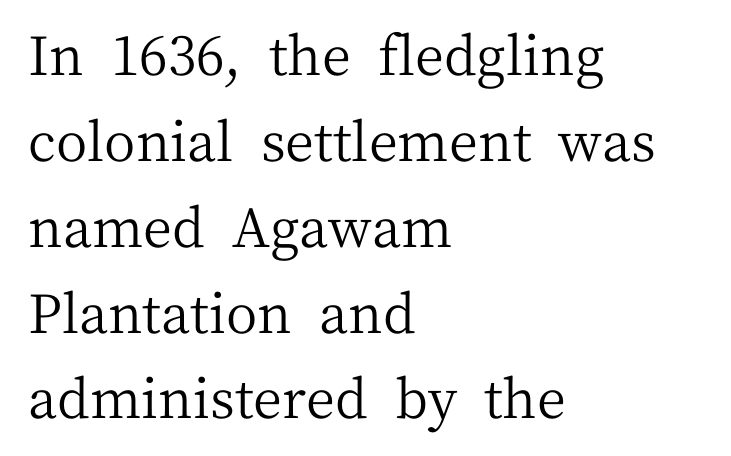
{"serif": "yes", "italic": "no", "bold": "no", "weight": "regular", "width": "normal", "stroke_contrast": "medium", "x_height": "medium", "monospaced": "no", "underline": "no", "align": "left", "line_spacing": "normal", "line_spacing_ratio": 1.59, "letter_spacing": "normal", "letter_spacing_em": 0.0, "glyph_px": 54}
